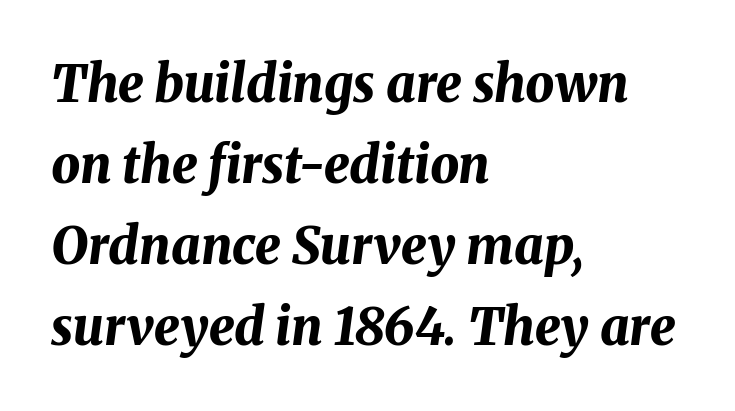
Short and long lines alike share a common starting point at left. Emphasis-style slanted type is in use. Weight check: bold — yes, fully. Each new line begins a customary step beneath the previous one. The letters advance in unequal steps, a hallmark of proportional type. Underline: absent.
